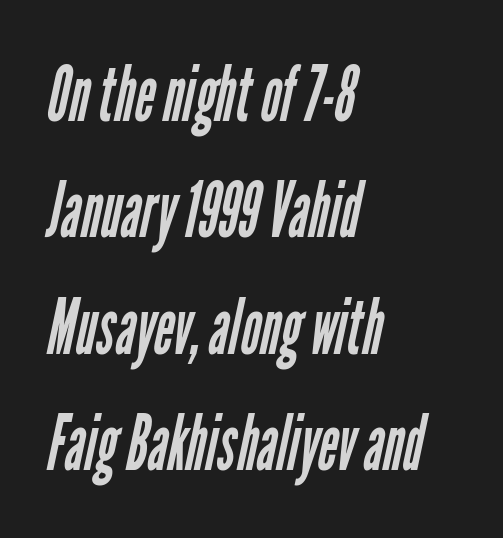
Q: Is the text bold? A: No.
Q: Is the typeface a serif or a sans-serif typeface? A: Sans-serif.
Q: Is the text underlined? A: No.
Q: How is the paragraph aligned? A: Left-aligned.
Q: Is the spacing between letters normal or unusually wide? A: Normal.
Q: Is the spacing between lines tight, normal or loose? A: Normal.
Q: Width (condensed, normal, or wide)? A: Condensed.
Q: Stroke contrast? A: Low.
Q: x-height? A: Medium.
Q: Monospaced? A: No.
